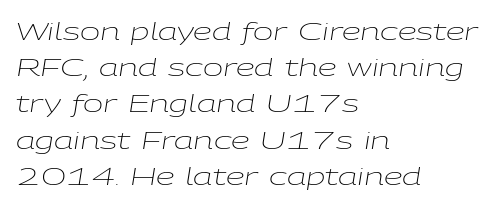
The image shows 24 px text type, italic (leaning right); set left-aligned, normal line spacing (1.51x), normal letter spacing, not underlined.
